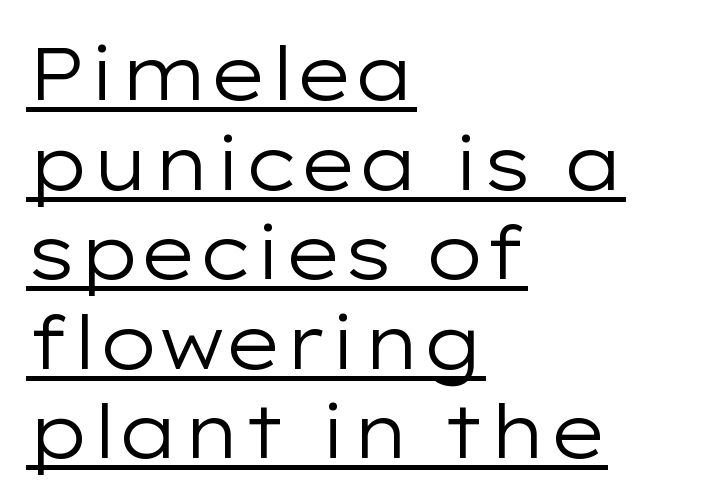
{"serif": "no", "italic": "no", "bold": "no", "weight": "regular", "width": "wide", "stroke_contrast": "low", "x_height": "medium", "monospaced": "no", "underline": "yes", "align": "left", "line_spacing_ratio": 1.21, "letter_spacing": "normal", "letter_spacing_em": 0.0, "glyph_px": 74}
